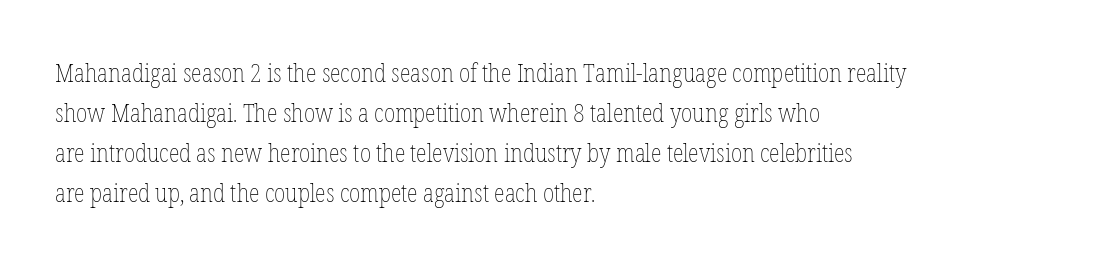
Q: Is the text bold? A: No.
Q: Is the text italic (slanted)? A: No, it is upright.
Q: Is the text underlined? A: No.
Q: How is the paragraph aligned? A: Left-aligned.
Q: Is the spacing between letters normal or unusually wide? A: Normal.
Q: Is the spacing between lines tight, normal or loose? A: Normal.
